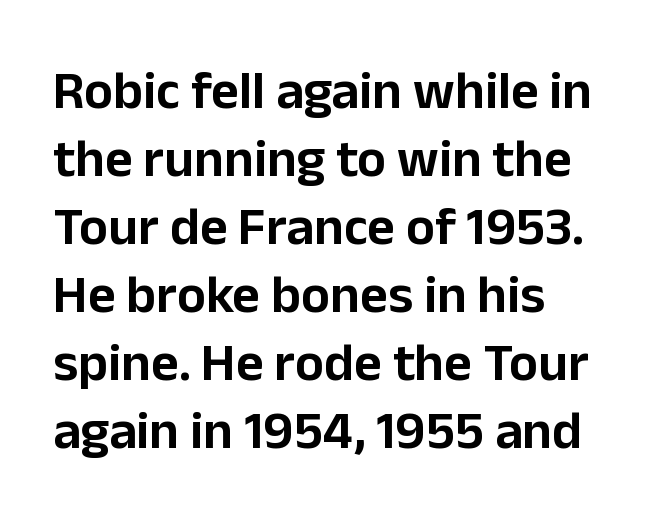
{"serif": "no", "italic": "no", "width": "normal", "stroke_contrast": "low", "x_height": "medium", "monospaced": "no", "underline": "no", "align": "left", "line_spacing": "normal", "line_spacing_ratio": 1.26, "letter_spacing": "normal", "letter_spacing_em": 0.0, "glyph_px": 54}
